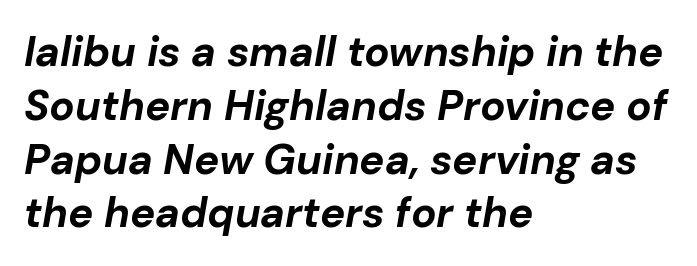
{"italic": "yes", "lean": "right", "slant_degrees": 10, "bold": "yes", "weight": "bold", "width": "normal", "stroke_contrast": "low", "x_height": "medium", "monospaced": "no", "underline": "no", "align": "left", "line_spacing": "normal", "line_spacing_ratio": 1.28, "letter_spacing": "normal", "letter_spacing_em": 0.0, "glyph_px": 42}
